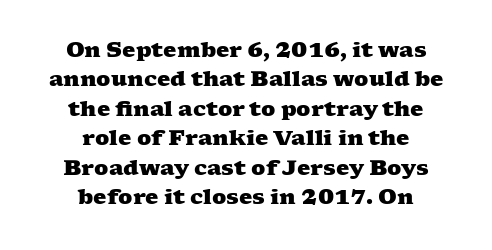
Layout note: lines centered. This rendering features lettering with no underline. Notice how thick the strokes are: this is what a full bold looks like. Observe the ordinary spacing: letters are neighbours, not strangers. These lines sit exactly where default settings would place them.
